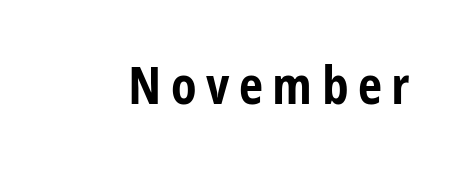
The glyphs have the mass of a bold cut. This sample has the flowing, uneven cadence of proportional lettering. Any mark beneath the type? The region is blank. Every stem runs plumb, perpendicular to the baseline.
